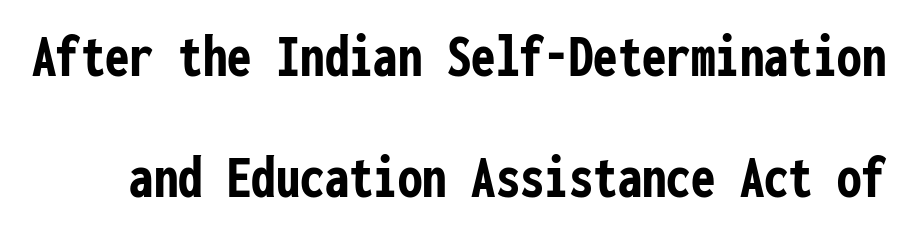
{"serif": "no", "italic": "no", "bold": "yes", "weight": "semibold", "width": "condensed", "stroke_contrast": "low", "x_height": "medium", "monospaced": "yes", "underline": "no", "line_spacing": "loose", "line_spacing_ratio": 1.98, "letter_spacing": "normal", "letter_spacing_em": 0.0, "glyph_px": 61}
